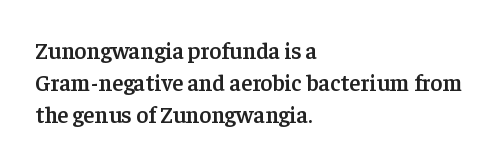
The image shows 23 px text type, upright; set left-aligned, normal line spacing (1.39x), normal letter spacing, not underlined.
